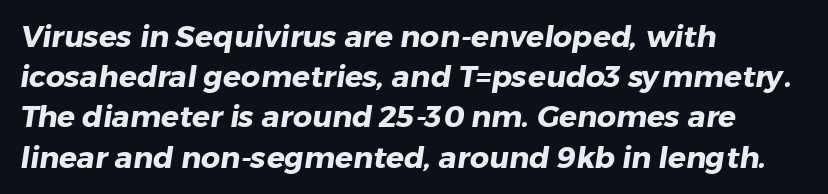
The rendering uses natural spacing where letterforms have individual widths. Does the copy run flush right? No — it runs flush left. Reading down the column, the eye jumps a familiar distance to each next line. Stroke thickness is high; the sample reads as a true bold.
